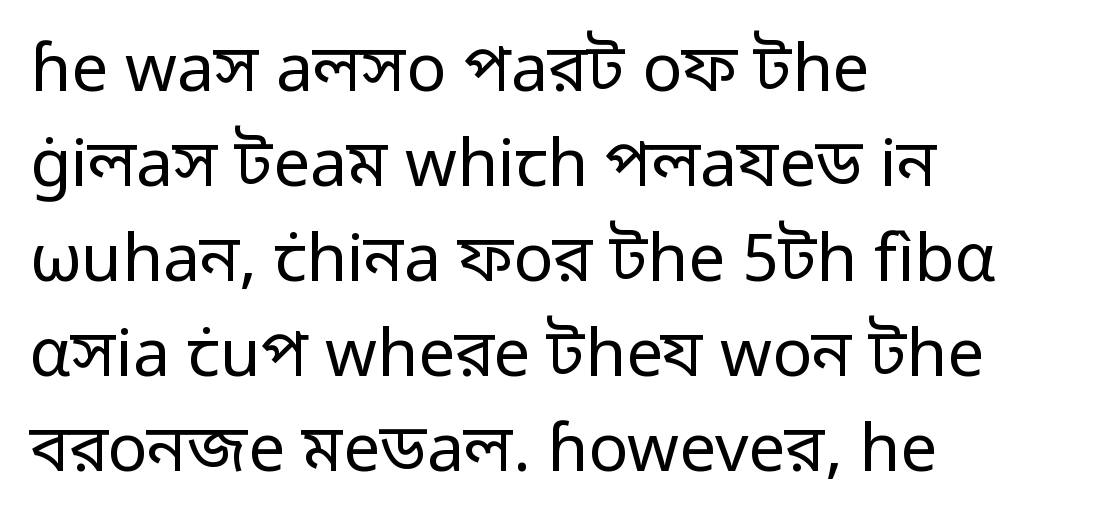
{"serif": "no", "italic": "no", "bold": "no", "weight": "regular", "width": "normal", "stroke_contrast": "low", "x_height": "medium", "monospaced": "no", "underline": "no", "align": "left", "line_spacing": "normal", "line_spacing_ratio": 1.44, "letter_spacing": "normal", "letter_spacing_em": 0.0, "glyph_px": 66}
